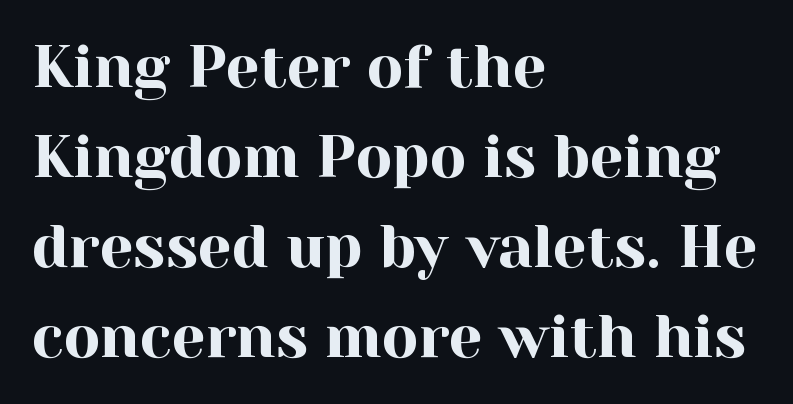
The typeface chosen for these lines features serifs. Honestly, there is no underline to notice here at all. The rendering uses natural spacing where letterforms have individual widths. The letterforms sit shoulder to shoulder at normal distance. The font's upright variant was chosen for this text. Does the copy run flush right? No — it runs flush left.
